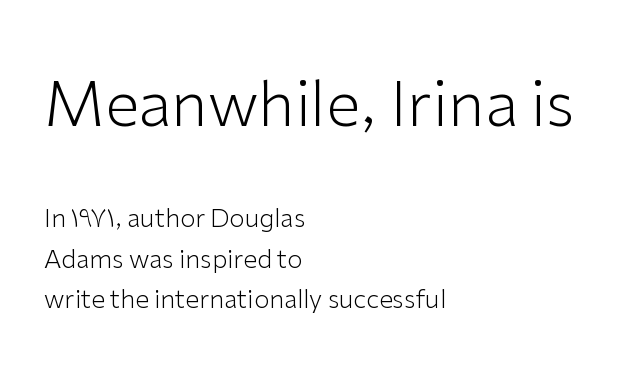
Caption: multi-line text, flush left, ragged right. The weight tops out at a normal text grade. Which chunk is bigger? The first one — the top block dwarfs the bottom. Glyph-to-glyph distance matches everyday printed text. Whoever set this chose a conventional vertical rhythm.
